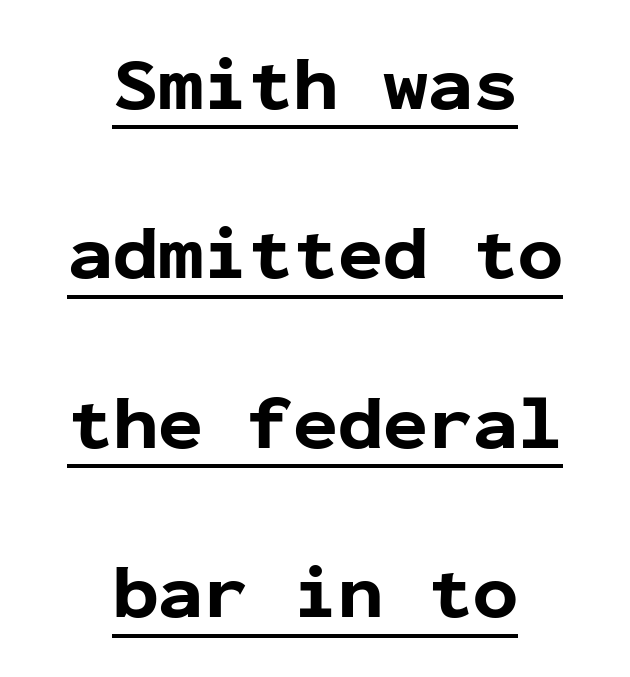
The image shows 75 px bold sans-serif type, upright, monospaced; set centered, loose line spacing (2.26x), normal letter spacing, underlined; low stroke contrast and a medium x-height.
